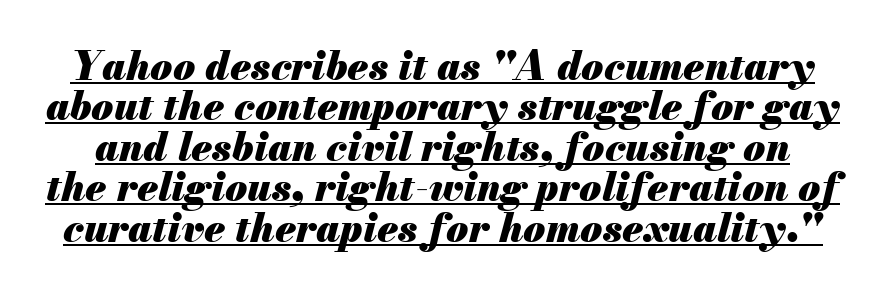
Would a proofreader flag this as italicized? Yes. The rendering uses natural spacing where letterforms have individual widths. These lines huddle together more closely than default settings would place them. Each word holds together tightly as a unit, with standard inter-letter gaps.
